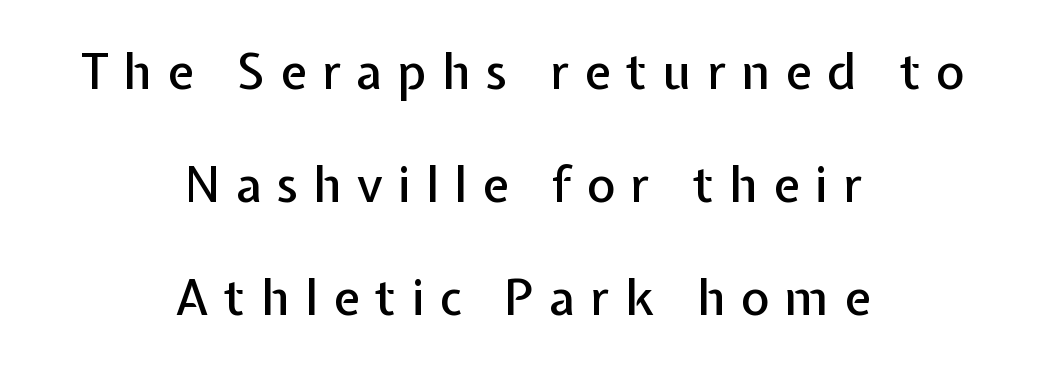
{"serif": "no", "italic": "no", "width": "normal", "stroke_contrast": "low", "x_height": "medium", "monospaced": "no", "underline": "no", "align": "center", "line_spacing": "loose", "line_spacing_ratio": 2.31, "letter_spacing": "wide", "letter_spacing_em": 0.31, "glyph_px": 49}
